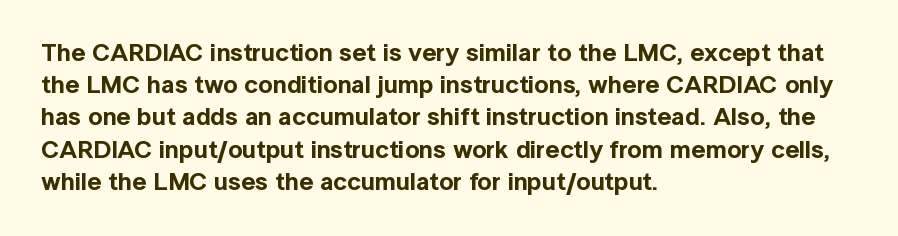
Q: Is the text italic (slanted)? A: No, it is upright.
Q: Is the text underlined? A: No.
Q: How is the paragraph aligned? A: Left-aligned.
Q: Is the spacing between letters normal or unusually wide? A: Normal.
Q: Is the spacing between lines tight, normal or loose? A: Normal.
